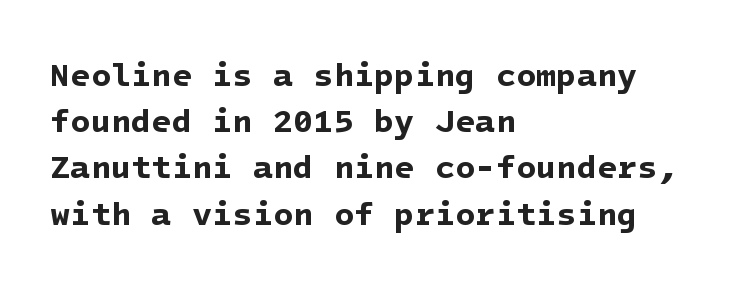
The image shows 33 px bold sans-serif type; set left-aligned, normal line spacing (1.4x), normal letter spacing, not underlined; low stroke contrast and a medium x-height.
